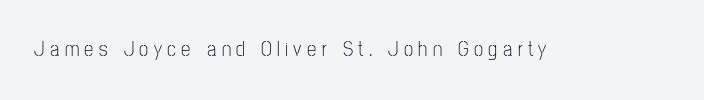
{"italic": "no", "bold": "no", "underline": "no", "letter_spacing": "wide", "letter_spacing_em": 0.26, "glyph_px": 21}
